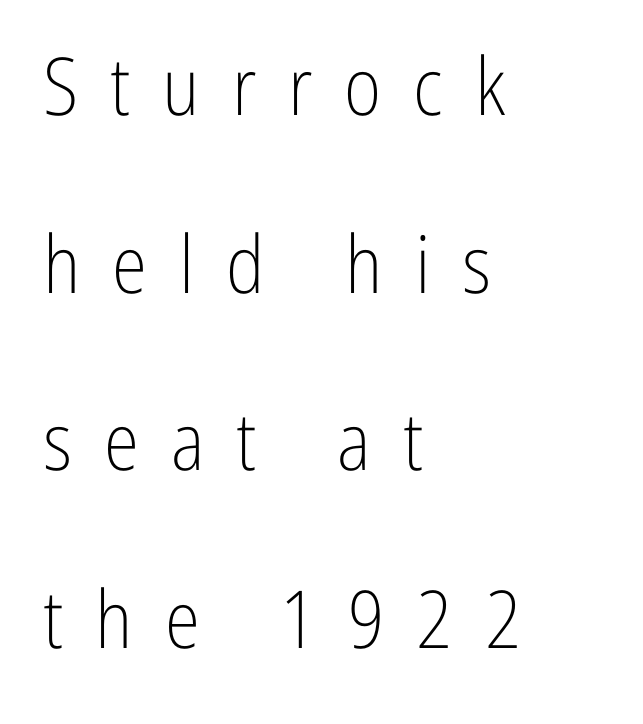
Whoever set this chose breathing room over compactness in the vertical rhythm. A sans-serif font was chosen for this passage. Underline: absent. The letterforms sit at book weight or below. Note the varied advance widths — an 'i' is clearly narrower than an 'm'. Horizontally, the lines are justified to the leading edge only.
